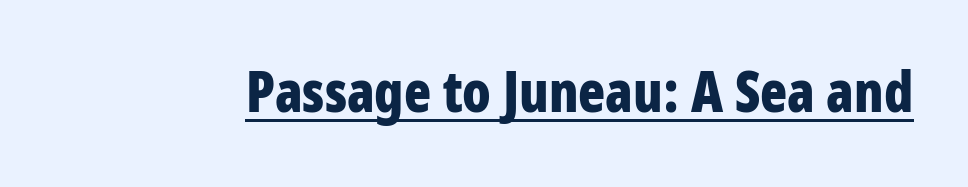
The image shows 56 px bold, condensed sans-serif type, upright; set normal letter spacing, underlined; low stroke contrast and a large x-height.
